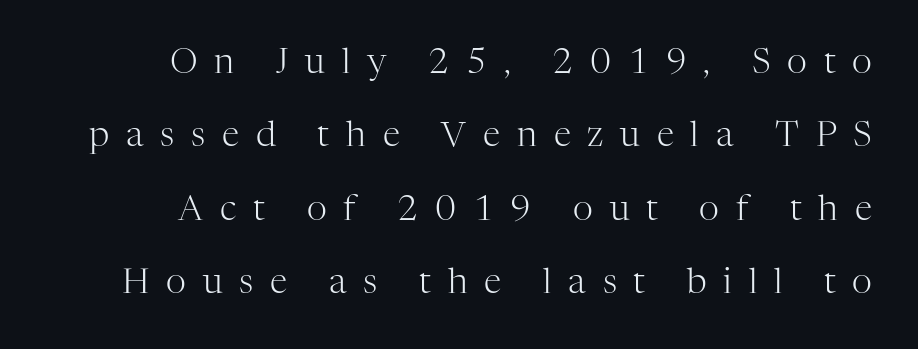
{"serif": "yes", "italic": "no", "bold": "no", "weight": "light", "width": "normal", "stroke_contrast": "high", "x_height": "medium", "monospaced": "no", "underline": "no", "line_spacing": "loose", "line_spacing_ratio": 2.1, "letter_spacing": "wide", "letter_spacing_em": 0.48, "glyph_px": 35}
